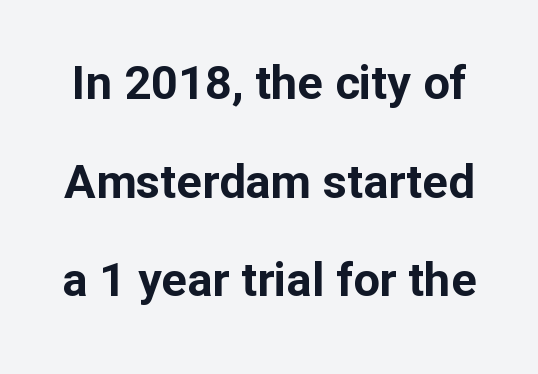
The image shows 47 px bold sans-serif type, upright; set loose line spacing (2.1x), normal letter spacing, not underlined; low stroke contrast and a medium x-height.
